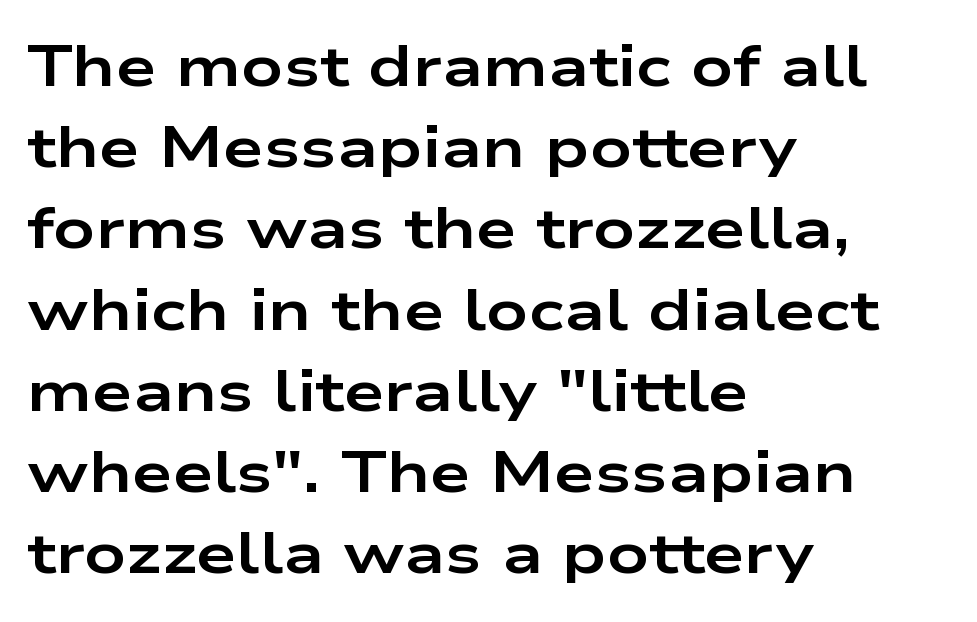
This sample uses plain, unmodified letter spacing. The lettering holds an erect, upright posture throughout. A typesetter would label this face a sans. Where is the straight margin? On the left. Horizontal bands of white between lines are of average thickness. Words float on clear page, feet unadorned.
